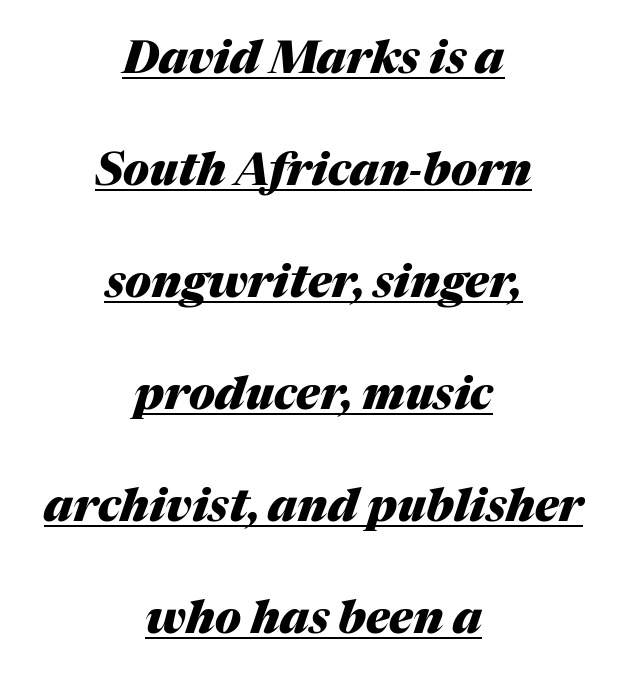
The glyphs have the mass of a bold cut. These lines keep a tight, regular rhythm from letter to letter. The rendered words wear a rule along their underside. Characters are canted at an angle relative to the baseline's perpendicular.
